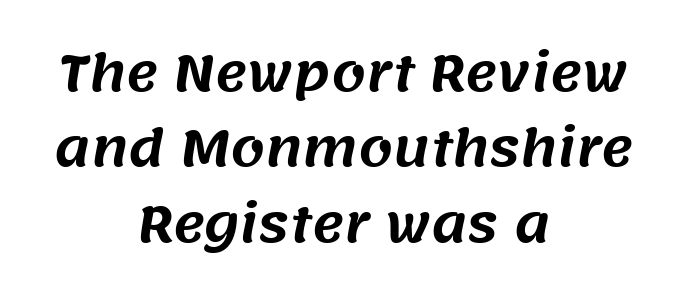
The image shows 49 px sans-serif type; set centered, normal line spacing (1.54x), normal letter spacing, not underlined; medium stroke contrast and a large x-height.
